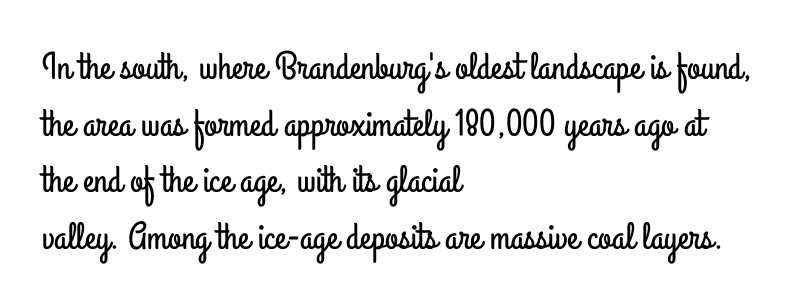
{"serif": "no", "italic": "no", "width": "condensed", "stroke_contrast": "low", "x_height": "small", "monospaced": "no", "underline": "no", "align": "left", "line_spacing": "normal", "line_spacing_ratio": 1.49, "letter_spacing": "normal", "letter_spacing_em": 0.0, "glyph_px": 38}
